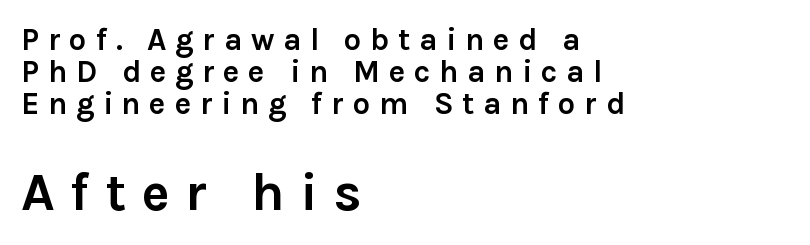
Is the block centered? No — it sits flush against the left margin. This sample uses expanded letter spacing, leaving extra air between glyphs. Is this a fixed-width face? No — the glyphs have proportional, varying widths. Tall strokes in this sample are plumb rather than angled. Look at the bottom of the vertical strokes: they stop flat, with no serifs. Bare-footed words on every line.
